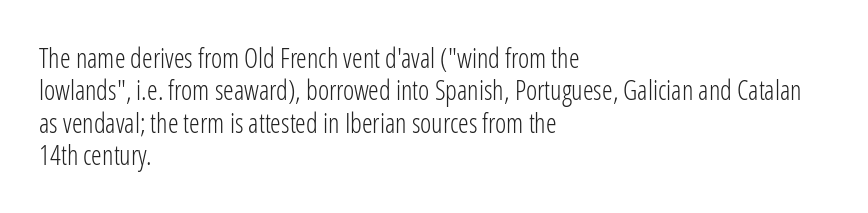
{"italic": "no", "bold": "no", "underline": "no", "align": "left", "line_spacing_ratio": 1.2, "letter_spacing": "normal", "letter_spacing_em": 0.0, "glyph_px": 27}
